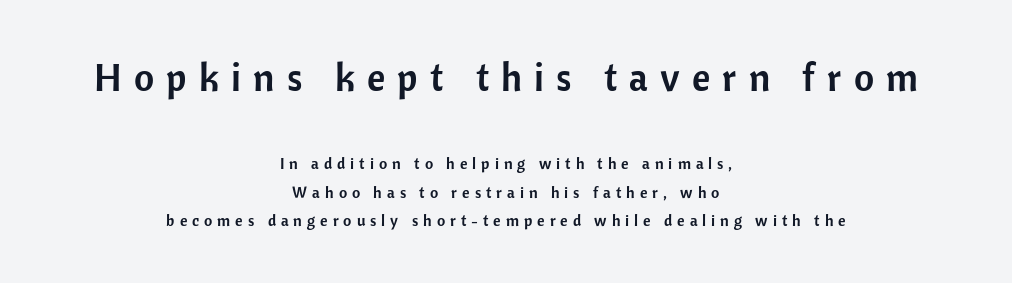
Substantial extra tracking has been applied to these lines. If you squint, the top block still reads clearly — it's the larger of the two. The lettering holds an erect, upright posture throughout. A clean baseline with only descenders dipping below it.
